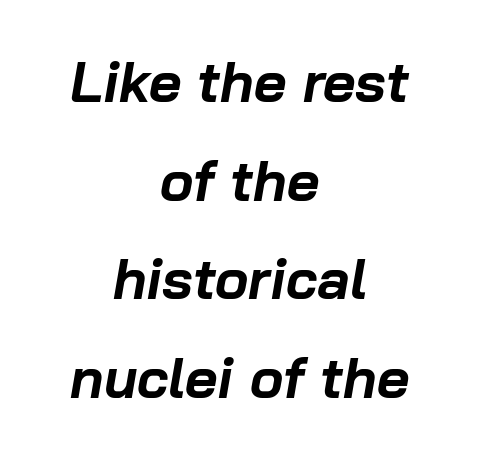
{"italic": "yes", "lean": "right", "slant_degrees": 10, "bold": "yes", "weight": "bold", "width": "normal", "stroke_contrast": "low", "x_height": "medium", "monospaced": "no", "underline": "no", "align": "center", "line_spacing_ratio": 1.76, "letter_spacing": "normal", "letter_spacing_em": 0.0, "glyph_px": 56}
